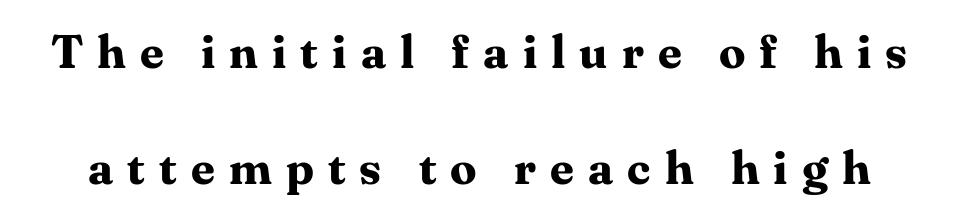
Q: Is the text bold? A: Yes.
Q: Is the text italic (slanted)? A: No, it is upright.
Q: Is the typeface a serif or a sans-serif typeface? A: Serif.
Q: Is the text underlined? A: No.
Q: Is the spacing between letters normal or unusually wide? A: Unusually wide.
Q: Is the spacing between lines tight, normal or loose? A: Loose.
Q: Width (condensed, normal, or wide)? A: Normal.
Q: Stroke contrast? A: Medium.
Q: x-height? A: Medium.
Q: Monospaced? A: No.
